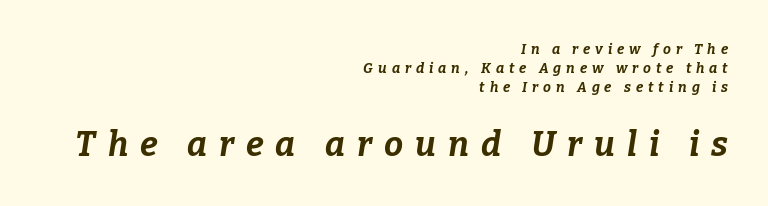
Q: Is the text bold? A: Yes.
Q: Is the text italic (slanted)? A: Yes, it leans right by about 9 degrees.
Q: Is the text underlined? A: No.
Q: How is the paragraph aligned? A: Right-aligned.
Q: Is the spacing between letters normal or unusually wide? A: Unusually wide.
Q: Is the spacing between lines tight, normal or loose? A: Normal.
Q: Which block of text is set in a larger size, the first (top) or the second (bottom)? A: The second (bottom) one.
Q: Width (condensed, normal, or wide)? A: Normal.
Q: Stroke contrast? A: Low.
Q: x-height? A: Medium.
Q: Monospaced? A: No.
